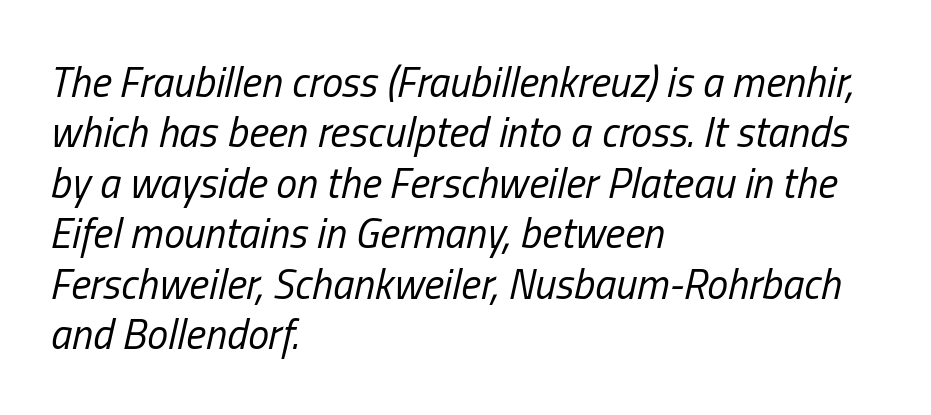
Is this a fixed-width face? No — the glyphs have proportional, varying widths. Check the space under the baseline: it is left empty. Students, note that the glyphs here touch the page at normal intervals. The setting favours the left margin, as ordinary paragraphs usually do. Looking at the ascenders, they clearly lean. The typesetting does not lean heavy: it is not bold.
